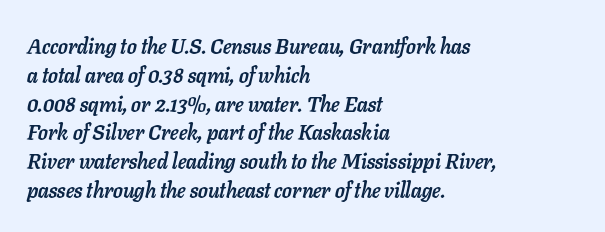
{"italic": "yes", "lean": "right", "slant_degrees": 11, "bold": "yes", "underline": "no", "align": "left", "line_spacing": "normal", "line_spacing_ratio": 1.37, "letter_spacing": "normal", "letter_spacing_em": 0.0, "glyph_px": 21}
